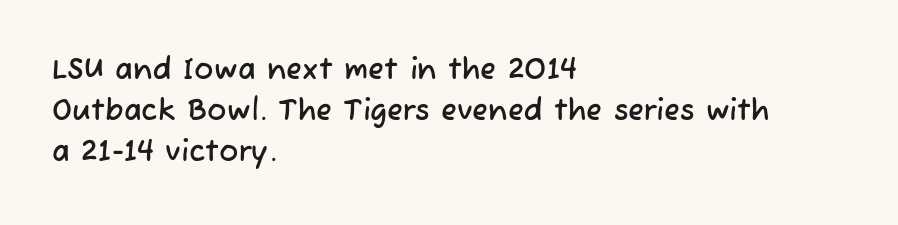
The image shows 29 px sans-serif type; set left-aligned, normal line spacing (1.42x), normal letter spacing, not underlined; low stroke contrast and a medium x-height.
